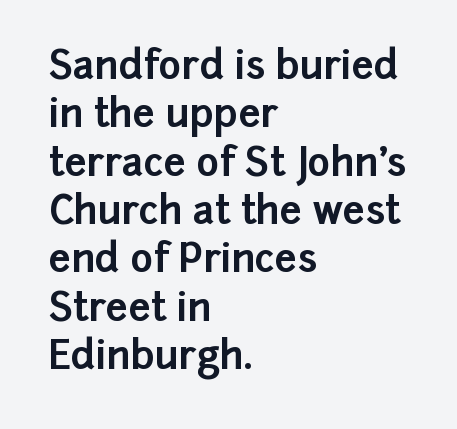
The image shows 39 px bold sans-serif type, upright; set left-aligned, line spacing 1.24x, normal letter spacing, not underlined; low stroke contrast and a medium x-height.
